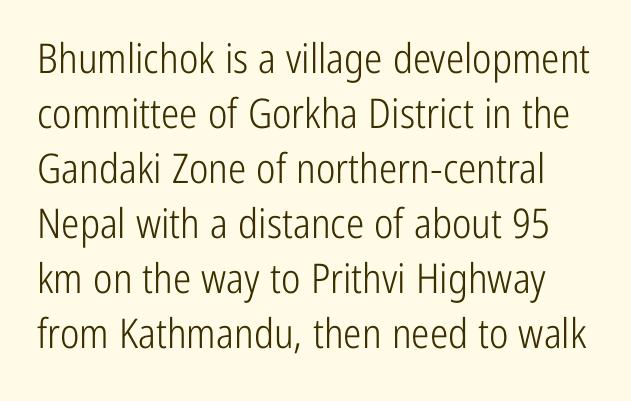
Italic? Not at all — the glyphs are vertical. A typesetter would call this proportional, since set widths differ per character. Nothing sits at the stroke ends, so this counts as sans-serif. Successive baselines arrive at the customary interval. Between one letter and the next there's only the usual sliver of space.
